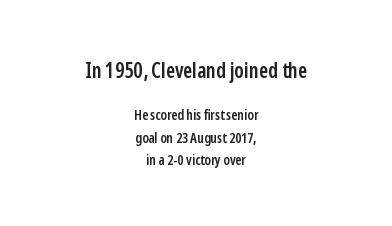
The image shows 21 px text type, upright; set centered, normal line spacing (1.6x), normal letter spacing, not underlined; the first (top) block is 1.5x larger.
